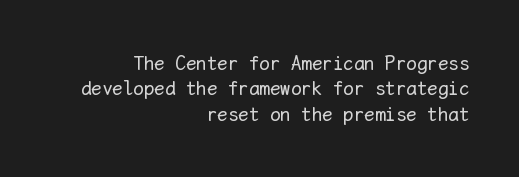
Q: Is the text bold? A: No.
Q: Is the text italic (slanted)? A: No, it is upright.
Q: Is the text underlined? A: No.
Q: How is the paragraph aligned? A: Right-aligned.
Q: Is the spacing between letters normal or unusually wide? A: Normal.
